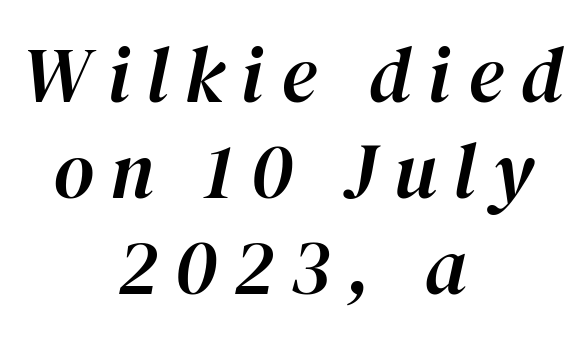
Q: Is the text italic (slanted)? A: Yes, it leans right by about 12 degrees.
Q: Is the text underlined? A: No.
Q: How is the paragraph aligned? A: Centered.
Q: Is the spacing between letters normal or unusually wide? A: Unusually wide.
Q: Width (condensed, normal, or wide)? A: Normal.
Q: Stroke contrast? A: High.
Q: x-height? A: Medium.
Q: Monospaced? A: No.
